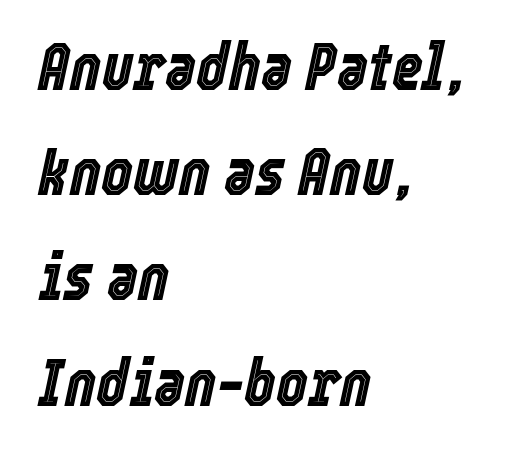
Q: Is the text italic (slanted)? A: Yes, it leans right by about 12 degrees.
Q: Is the text underlined? A: No.
Q: How is the paragraph aligned? A: Left-aligned.
Q: Is the spacing between letters normal or unusually wide? A: Normal.
Q: Is the spacing between lines tight, normal or loose? A: Normal.
Q: Width (condensed, normal, or wide)? A: Condensed.
Q: x-height? A: Medium.
Q: Monospaced? A: No.
